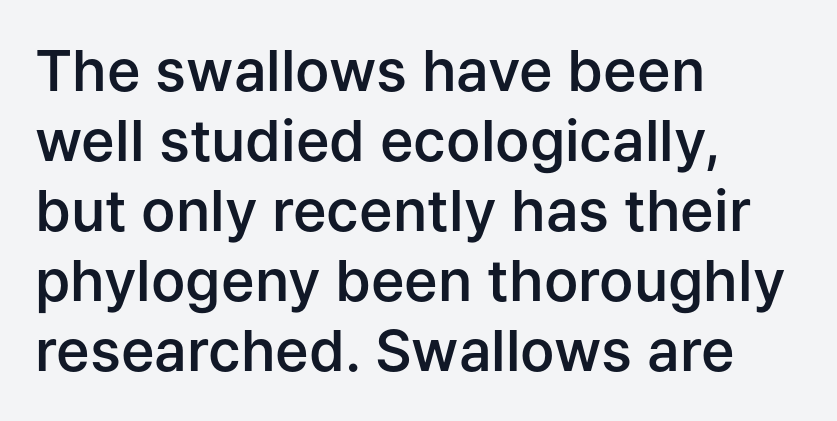
A typesetter would mark this as roman, not italic. On the weight axis this lands at semibold, roughly 600. Where is the straight margin? On the left. The letterforms sit shoulder to shoulder at normal distance.
